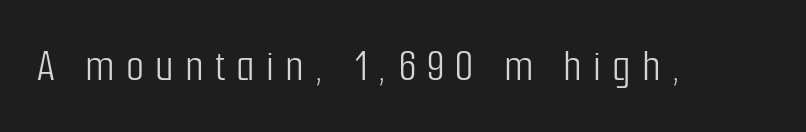
Nothing sits at the stroke ends, so this counts as sans-serif. Do the characters align in a grid? No, the font is proportional. The words here are not underlined. The font sits on the lighter half of the weight spectrum, regular included.
